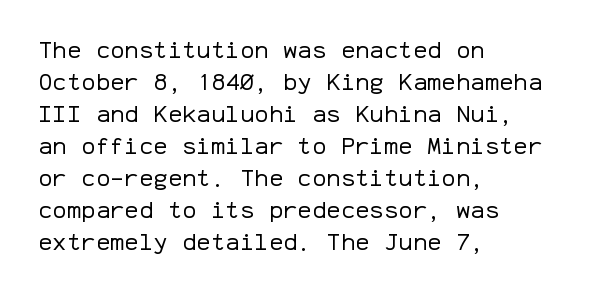
The image shows 24 px text type, upright; set left-aligned, normal line spacing (1.33x), normal letter spacing, not underlined.
